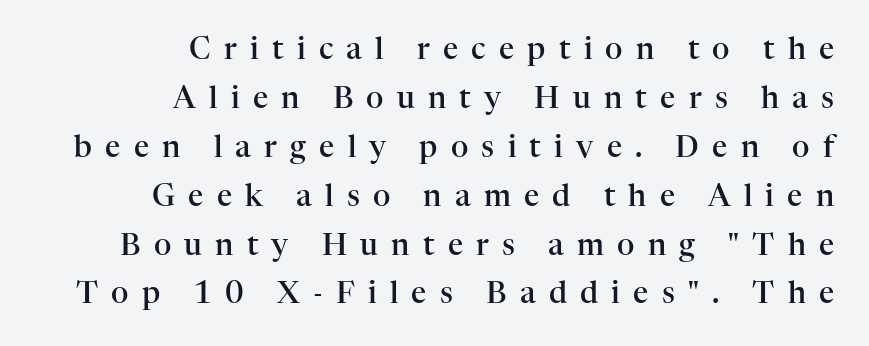
The image shows 30 px semibold serif type, upright; set right-aligned, normal line spacing (1.63x), unusually wide letter spacing (+0.44 em), not underlined; high stroke contrast and a medium x-height.
